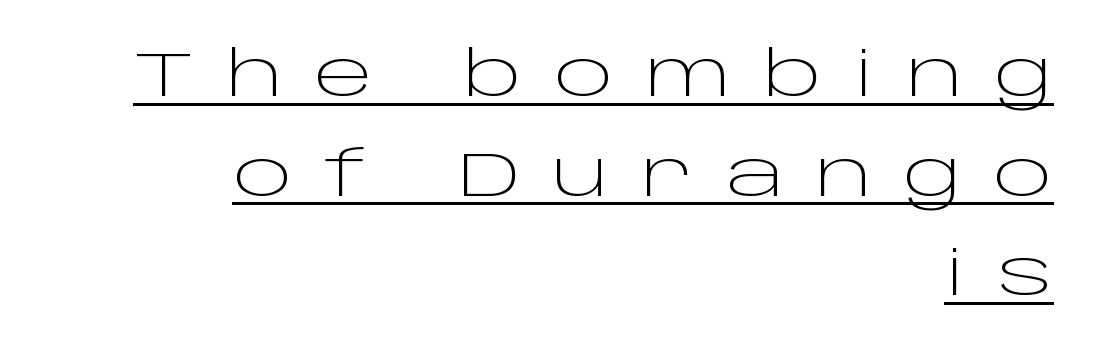
Q: Is the text bold? A: No.
Q: Is the text italic (slanted)? A: No, it is upright.
Q: Is the typeface a serif or a sans-serif typeface? A: Sans-serif.
Q: Is the text underlined? A: Yes.
Q: How is the paragraph aligned? A: Right-aligned.
Q: Is the spacing between letters normal or unusually wide? A: Unusually wide.
Q: Is the spacing between lines tight, normal or loose? A: Normal.
Q: Width (condensed, normal, or wide)? A: Wide.
Q: Stroke contrast? A: Low.
Q: x-height? A: Large.
Q: Monospaced? A: No.
